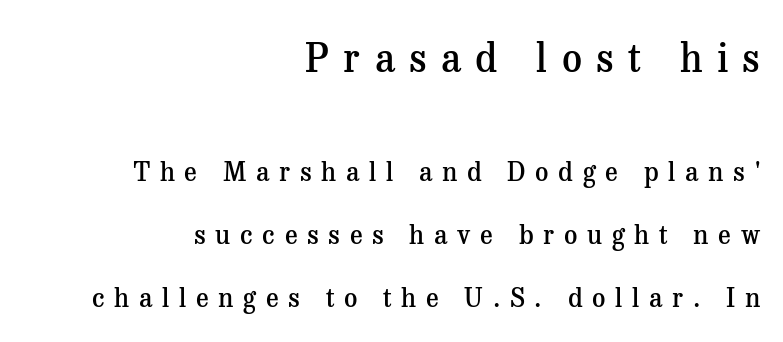
{"serif": "yes", "italic": "no", "bold": "semi", "weight": "semibold", "width": "normal", "stroke_contrast": "medium", "x_height": "medium", "monospaced": "no", "underline": "no", "align": "right", "line_spacing": "loose", "line_spacing_ratio": 2.41, "letter_spacing": "wide", "letter_spacing_em": 0.37, "larger_block": "first", "size_ratio": 1.5, "glyph_px": 39}
